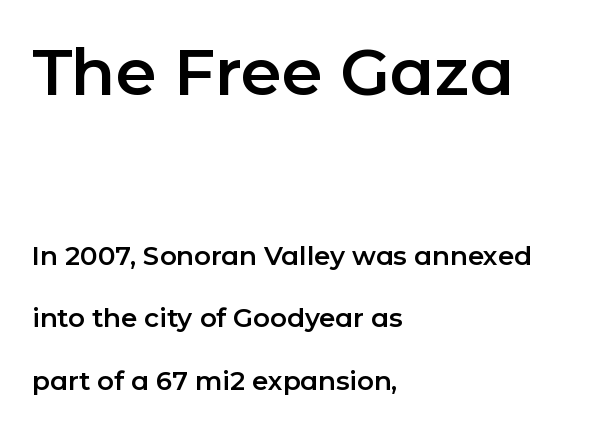
The image shows 65 px sans-serif type, upright; set left-aligned, loose line spacing (2.39x), normal letter spacing, not underlined; the first (top) block is 2.5x larger; low stroke contrast and a medium x-height.
